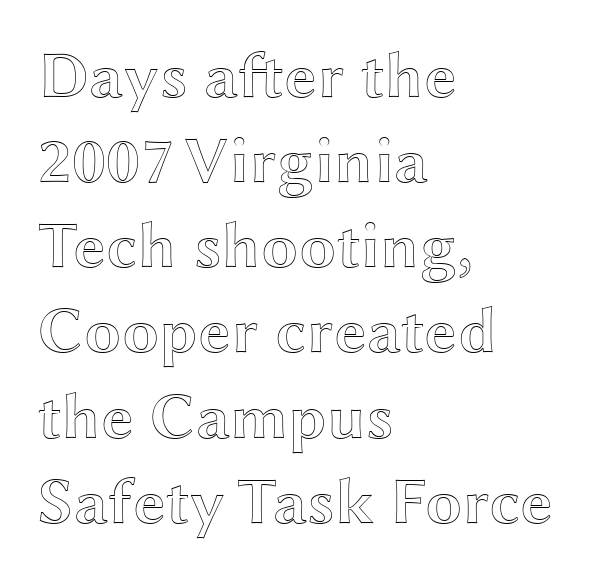
Q: Is the text italic (slanted)? A: No, it is upright.
Q: Is the text underlined? A: No.
Q: How is the paragraph aligned? A: Left-aligned.
Q: Is the spacing between letters normal or unusually wide? A: Normal.
Q: Is the spacing between lines tight, normal or loose? A: Normal.
Q: Width (condensed, normal, or wide)? A: Wide.
Q: x-height? A: Medium.
Q: Monospaced? A: No.
